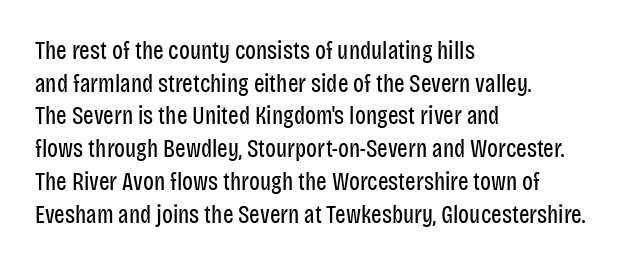
Q: Is the text bold? A: No.
Q: Is the text italic (slanted)? A: No, it is upright.
Q: Is the text underlined? A: No.
Q: How is the paragraph aligned? A: Left-aligned.
Q: Is the spacing between letters normal or unusually wide? A: Normal.
Q: Is the spacing between lines tight, normal or loose? A: Normal.
